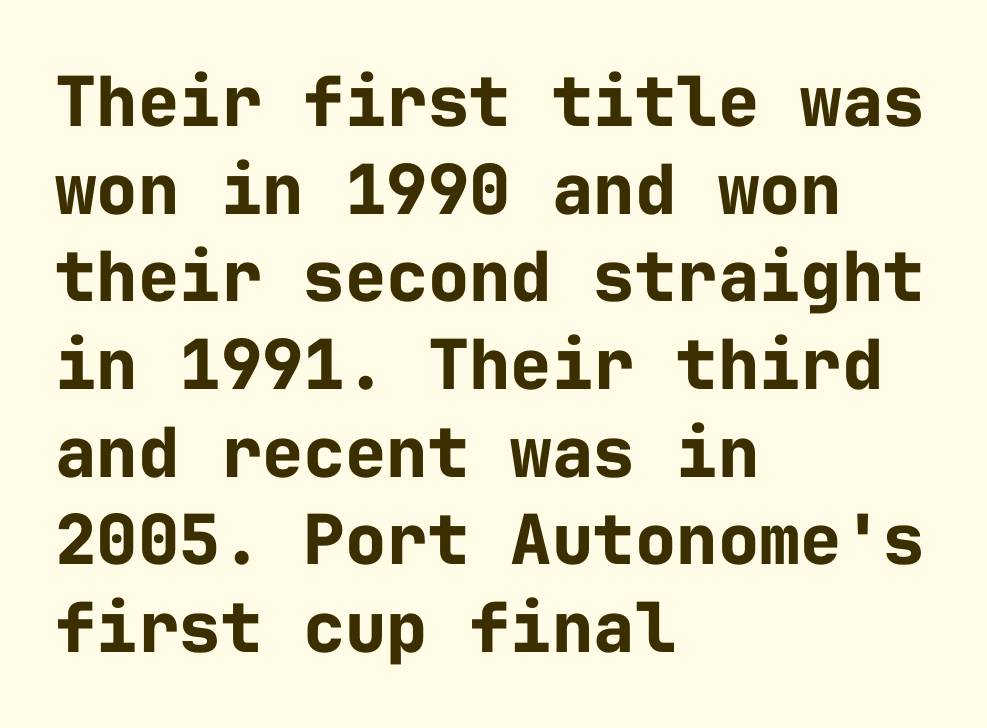
The axis of the letterforms is exactly vertical. This rendering uses left alignment, leaving the right contour irregular. You'd pick this weight for a headline — it's a proper bold. Check under the words: just untouched page. Inter-character spacing is left at the font's built-in metrics.
